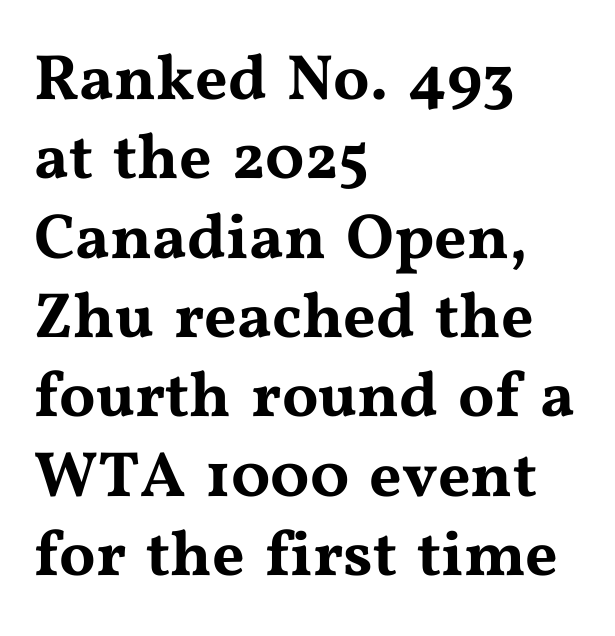
The image shows 64 px wide serif type, upright; set left-aligned, line spacing 1.24x, normal letter spacing, not underlined; medium stroke contrast and a medium x-height.
